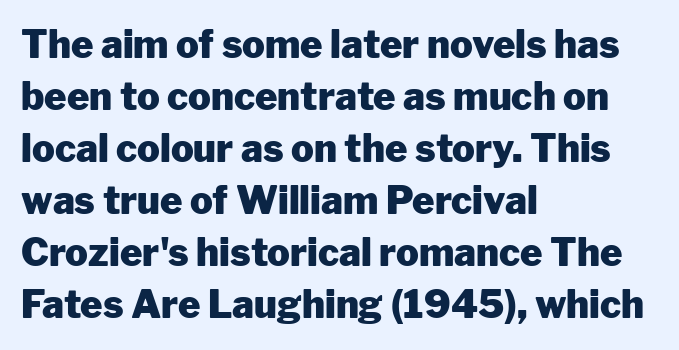
{"serif": "no", "italic": "no", "bold": "yes", "weight": "heavy", "width": "normal", "stroke_contrast": "low", "x_height": "medium", "monospaced": "no", "underline": "no", "align": "left", "line_spacing": "normal", "line_spacing_ratio": 1.37, "letter_spacing": "normal", "letter_spacing_em": 0.0, "glyph_px": 38}
